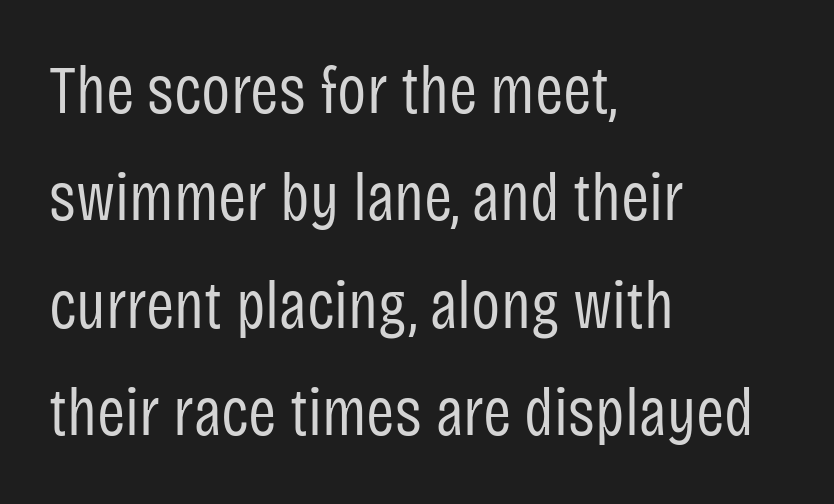
The image shows 68 px regular-weight, condensed sans-serif type, upright; set left-aligned, normal line spacing (1.58x), normal letter spacing, not underlined; low stroke contrast and a large x-height.
